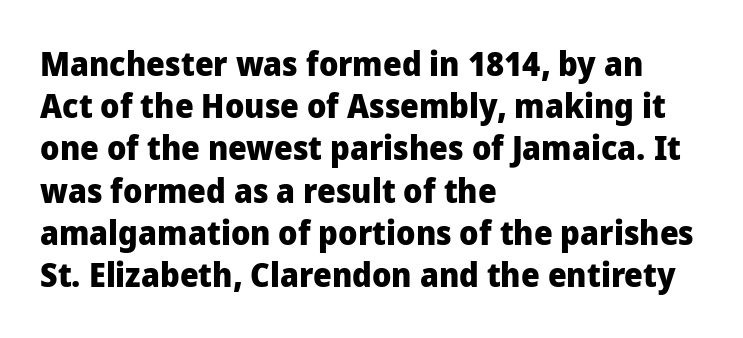
What stands out about the letter spacing? Nothing — it is the standard amount. Grotesque or geometric, the face here clearly has no serifs. On the weight axis this lands at bold, roughly 700. Each letter keeps its own natural width here, so spacing adapts to shape.
